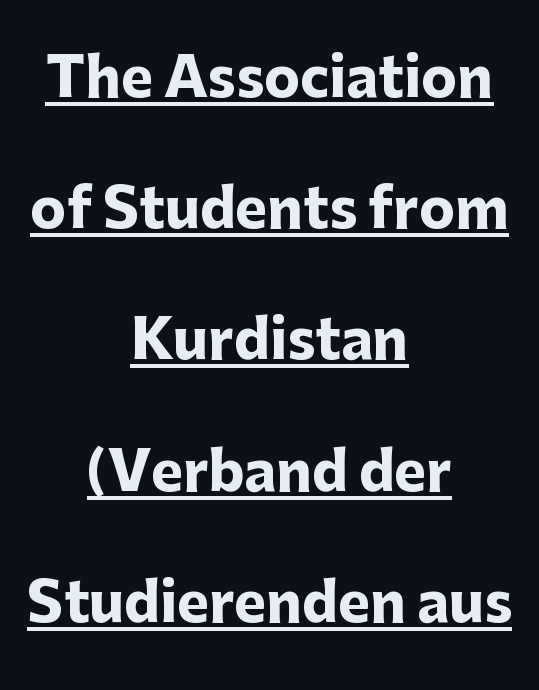
Q: Is the text bold? A: Yes.
Q: Is the text italic (slanted)? A: No, it is upright.
Q: Is the typeface a serif or a sans-serif typeface? A: Sans-serif.
Q: Is the text underlined? A: Yes.
Q: How is the paragraph aligned? A: Centered.
Q: Is the spacing between letters normal or unusually wide? A: Normal.
Q: Is the spacing between lines tight, normal or loose? A: Loose.
Q: Width (condensed, normal, or wide)? A: Normal.
Q: Stroke contrast? A: Low.
Q: x-height? A: Medium.
Q: Monospaced? A: No.
